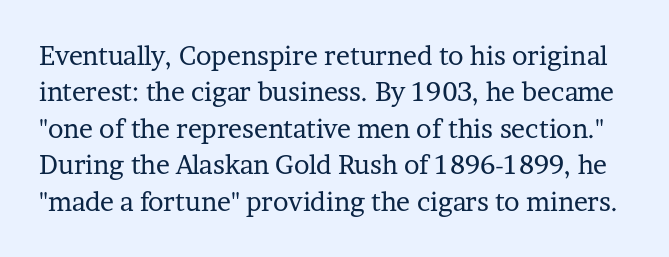
Q: Is the text bold? A: No.
Q: Is the text italic (slanted)? A: No, it is upright.
Q: Is the text underlined? A: No.
Q: Is the spacing between letters normal or unusually wide? A: Normal.
Q: Is the spacing between lines tight, normal or loose? A: Normal.
